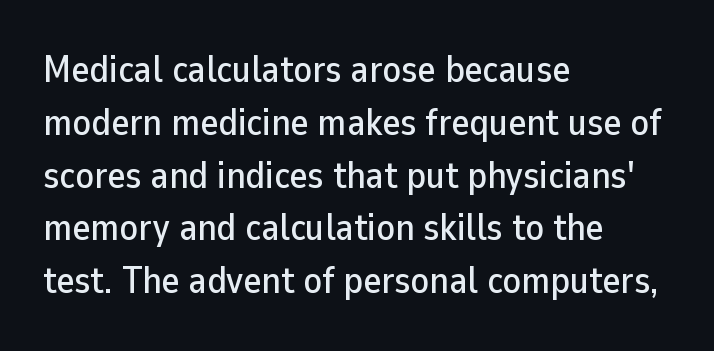
The image shows 38 px sans-serif type, upright; set left-aligned, normal line spacing (1.39x), normal letter spacing, not underlined; low stroke contrast and a medium x-height.
